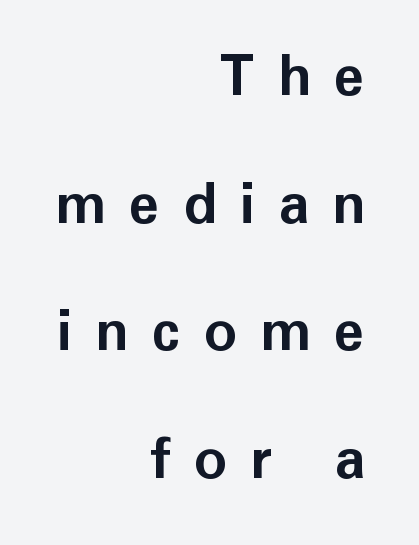
The image shows 56 px bold sans-serif type, upright; set right-aligned, loose line spacing (2.28x), unusually wide letter spacing (+0.41 em), not underlined; low stroke contrast and a medium x-height.
